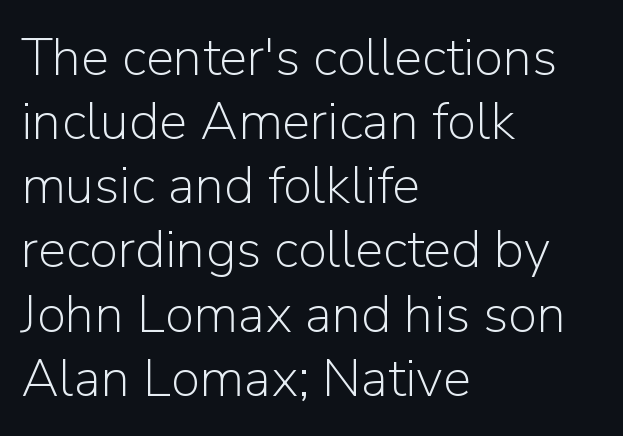
The image shows 53 px light sans-serif type, upright; set left-aligned, line spacing 1.21x, normal letter spacing, not underlined; low stroke contrast and a medium x-height.
